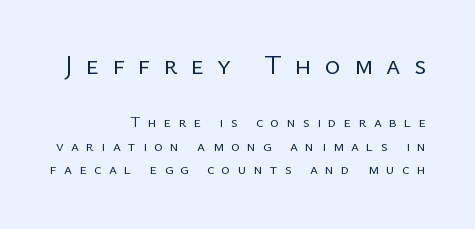
Horizontally, the lines are justified to the trailing edge only. Rule under the text: the space is simply empty. This block has exactly the height ordinary leading produces. Heaviness? Minimal to ordinary, like unemphasized prose. This is the regular roman posture of the typeface.
